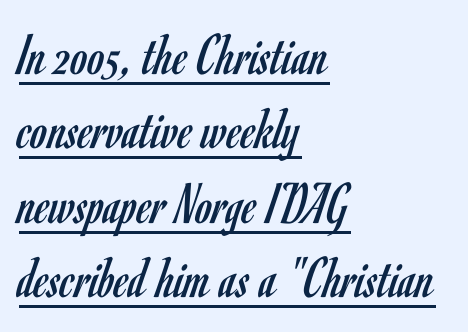
The image shows 60 px regular-weight, condensed sans-serif type; set left-aligned, line spacing 1.24x, normal letter spacing, underlined; low stroke contrast and a small x-height.
